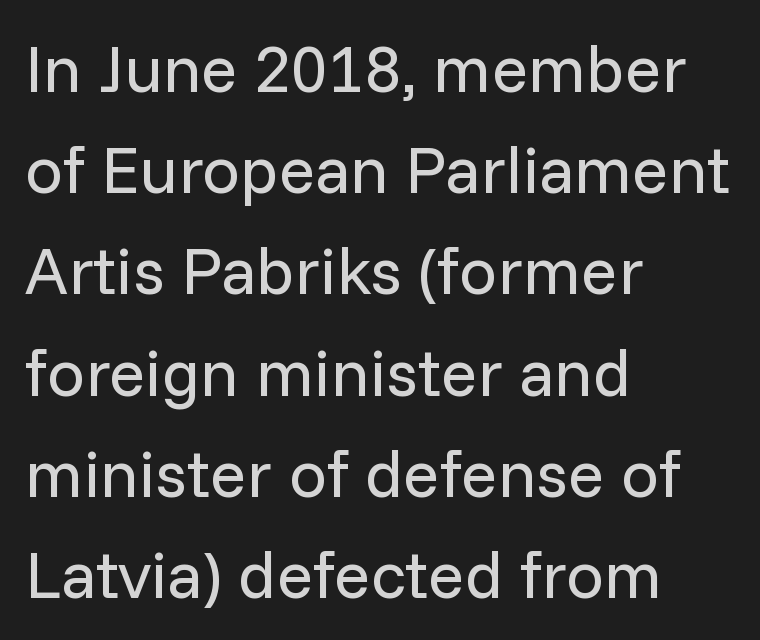
{"serif": "no", "italic": "no", "bold": "no", "weight": "regular", "width": "normal", "stroke_contrast": "low", "x_height": "medium", "monospaced": "no", "underline": "no", "align": "left", "line_spacing": "normal", "line_spacing_ratio": 1.51, "letter_spacing": "normal", "letter_spacing_em": 0.0, "glyph_px": 67}
